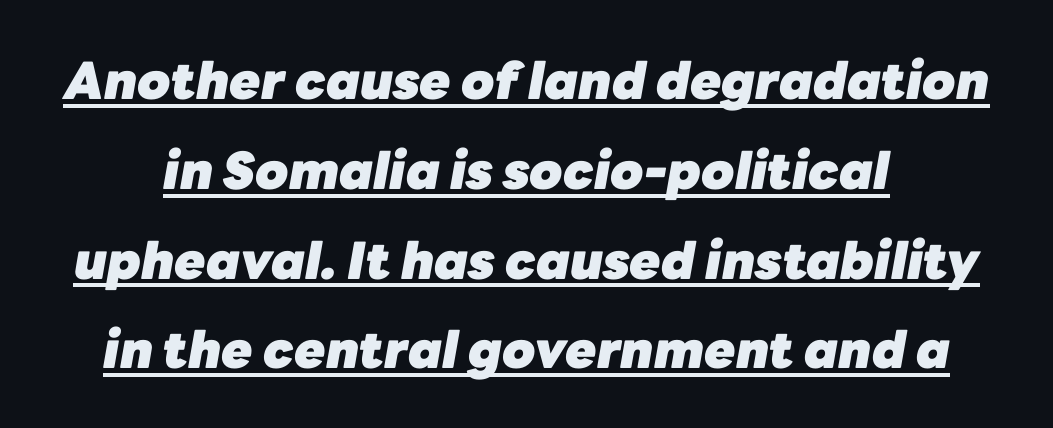
The image shows 51 px heavy type, italic (leaning right); set centered, line spacing 1.76x, normal letter spacing, underlined; low stroke contrast and a medium x-height.
